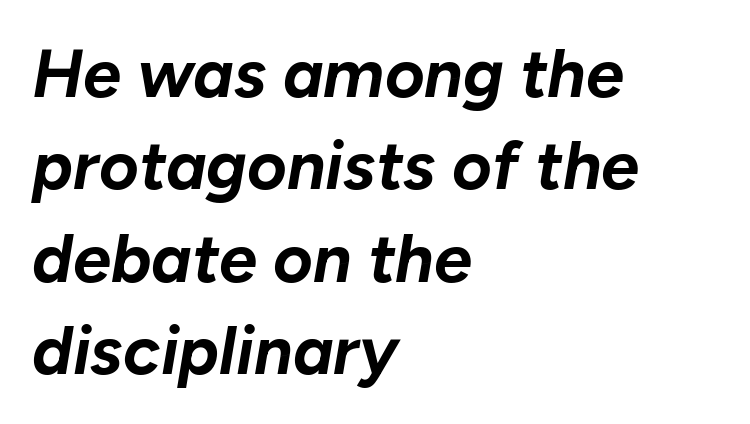
{"italic": "yes", "lean": "right", "slant_degrees": 10, "bold": "yes", "weight": "bold", "width": "normal", "stroke_contrast": "low", "x_height": "medium", "monospaced": "no", "underline": "no", "align": "left", "line_spacing": "normal", "line_spacing_ratio": 1.36, "letter_spacing": "normal", "letter_spacing_em": 0.0, "glyph_px": 68}
